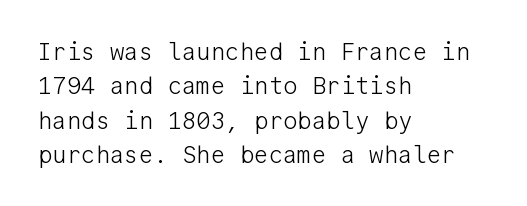
Vertical stems look standard width or narrower in stroke. Default kerning and tracking; the words read as compact shapes. These lines are set flush left with a ragged right edge. The baseline area is clear.
